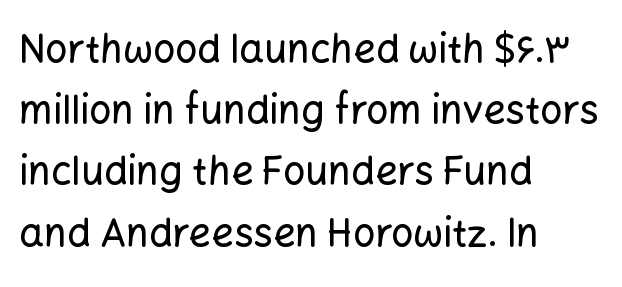
{"serif": "no", "italic": "no", "width": "normal", "stroke_contrast": "low", "x_height": "medium", "monospaced": "no", "underline": "no", "align": "left", "line_spacing": "normal", "line_spacing_ratio": 1.57, "letter_spacing": "normal", "letter_spacing_em": 0.0, "glyph_px": 39}
